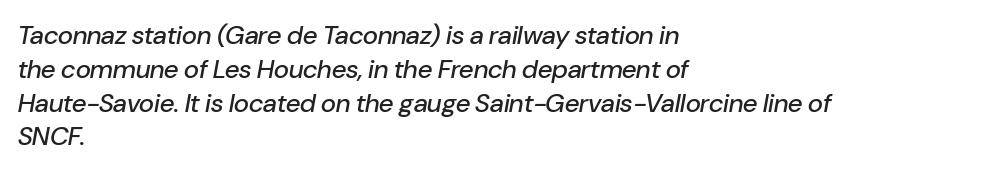
The paragraph has a hard left edge and a soft right edge. Words appear dense and cohesive because spacing is normal. Evenly set lines give the paragraph a standard silhouette. Descenders are the only things crossing below the line.
